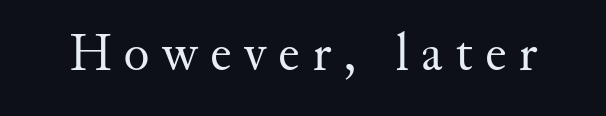
{"serif": "yes", "italic": "no", "bold": "no", "weight": "regular", "width": "normal", "stroke_contrast": "medium", "x_height": "small", "monospaced": "no", "underline": "no", "letter_spacing": "wide", "letter_spacing_em": 0.23, "glyph_px": 54}
